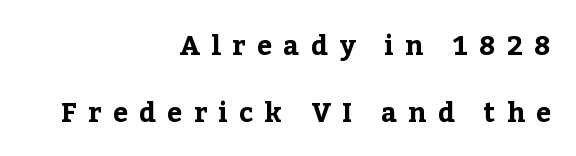
Posture: straight, roman, zero tilt. Students, observe: this is what heavily led, spacious text looks like. A typesetter would call this heavily tracked-out type. The setting favours the right margin, as signatures and pull-quotes sometimes do. Heavy-handed strokes throughout: this text is bold.
